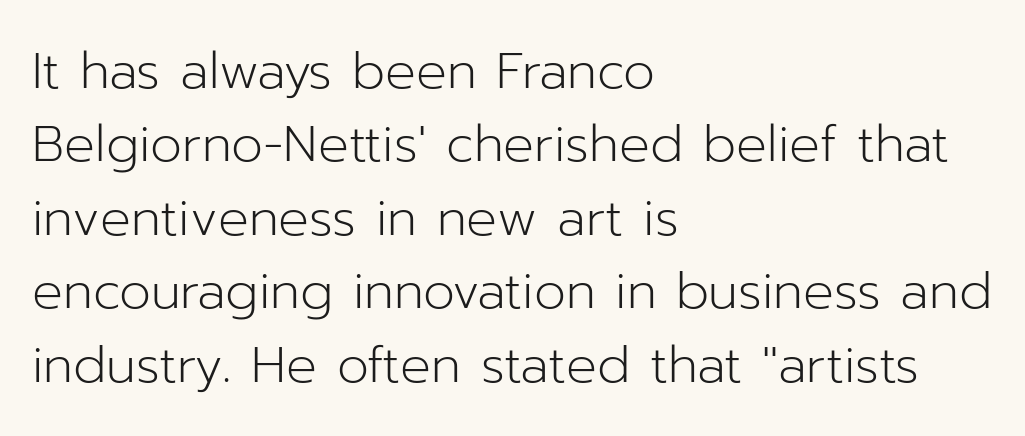
{"serif": "no", "italic": "no", "bold": "no", "weight": "light", "width": "normal", "stroke_contrast": "low", "x_height": "medium", "monospaced": "no", "underline": "no", "align": "left", "line_spacing": "normal", "line_spacing_ratio": 1.44, "letter_spacing": "normal", "letter_spacing_em": 0.0, "glyph_px": 51}
